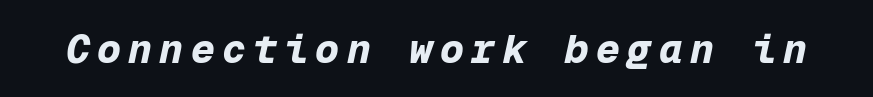
The image shows 40 px bold type, italic (leaning right), monospaced; set not underlined; low stroke contrast and a medium x-height.
